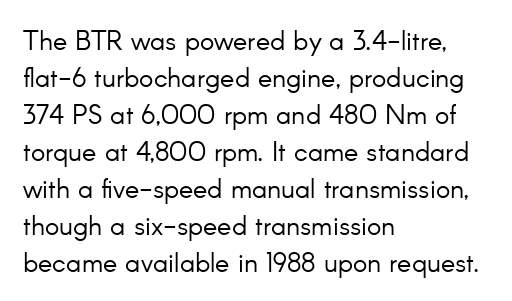
Reading down the block, your eye returns to a fixed left position each line. Tall strokes in this sample are plumb rather than angled. The rendering uses a moderate line-height, typical for paragraphs. This is not heavy type; no bold has been used. Any mark beneath the type? The region is blank. Each word holds together tightly as a unit, with standard inter-letter gaps.
